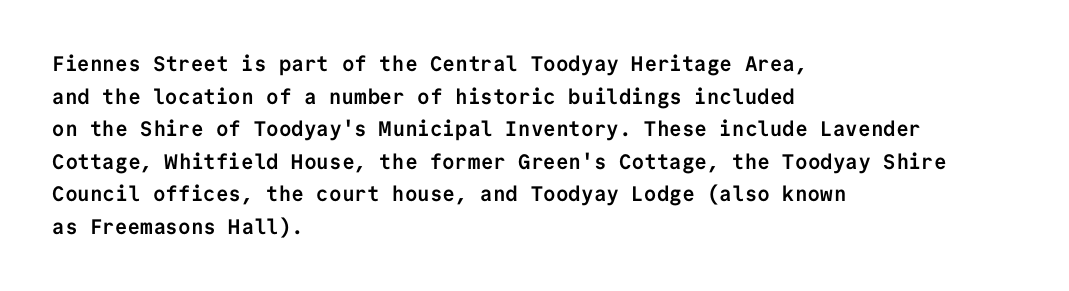
{"italic": "no", "bold": "yes", "underline": "no", "align": "left", "line_spacing": "normal", "line_spacing_ratio": 1.55, "letter_spacing": "normal", "letter_spacing_em": 0.0, "glyph_px": 21}
